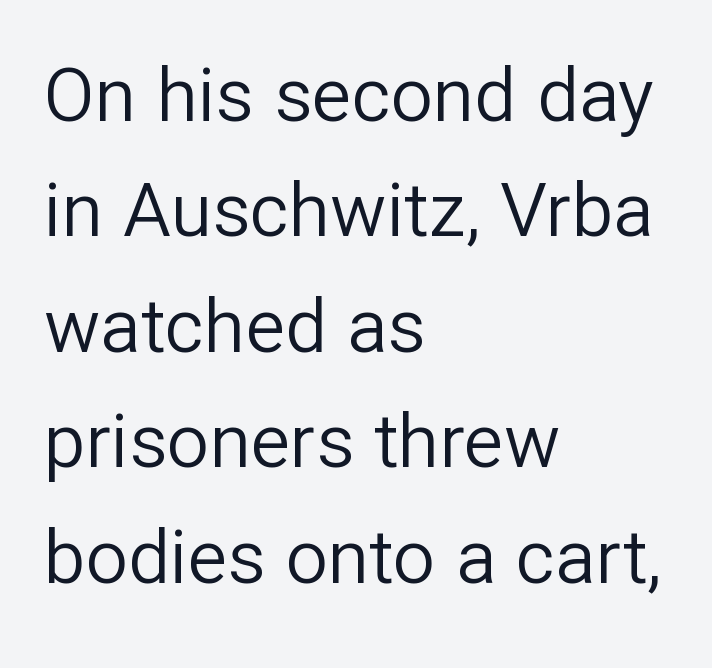
The image shows 75 px regular-weight sans-serif type, upright; set left-aligned, normal line spacing (1.54x), normal letter spacing, not underlined; low stroke contrast and a medium x-height.
